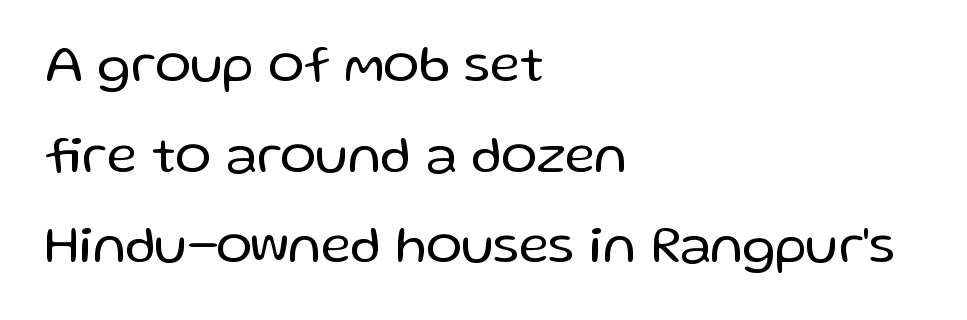
Q: Is the text bold? A: No.
Q: Is the text italic (slanted)? A: No, it is upright.
Q: Is the typeface a serif or a sans-serif typeface? A: Sans-serif.
Q: Is the text underlined? A: No.
Q: How is the paragraph aligned? A: Left-aligned.
Q: Is the spacing between letters normal or unusually wide? A: Normal.
Q: Width (condensed, normal, or wide)? A: Normal.
Q: Stroke contrast? A: Low.
Q: x-height? A: Medium.
Q: Monospaced? A: No.
